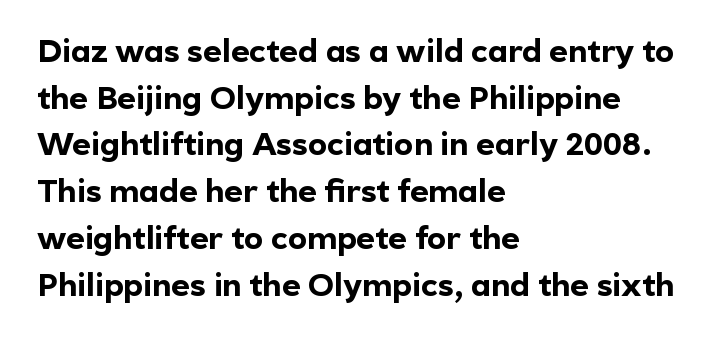
{"serif": "no", "italic": "no", "bold": "yes", "weight": "bold", "width": "normal", "x_height": "medium", "monospaced": "no", "underline": "no", "align": "left", "line_spacing": "normal", "line_spacing_ratio": 1.46, "letter_spacing": "normal", "letter_spacing_em": 0.0, "glyph_px": 32}
